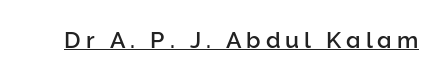
The image shows 23 px text type, upright; set unusually wide letter spacing (+0.21 em), underlined.
